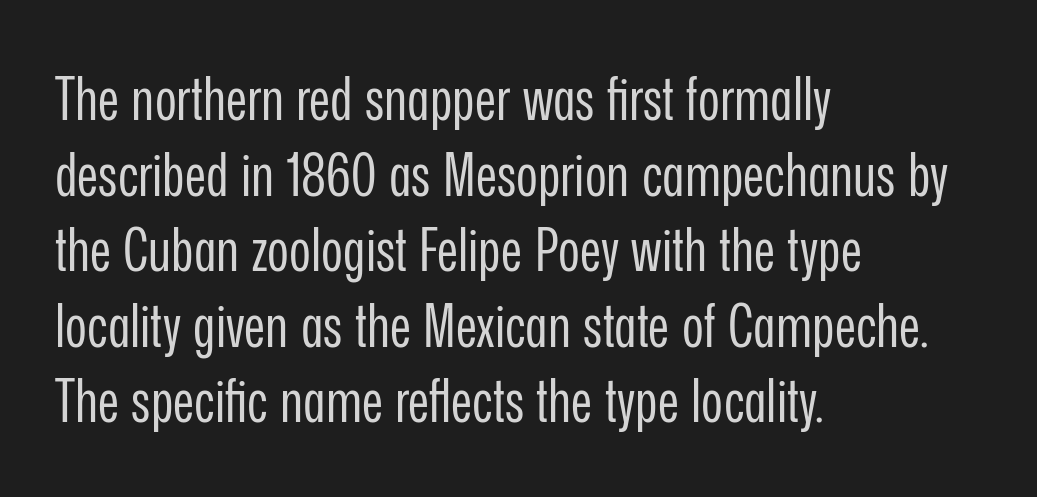
Does the leading feel generous? No, just average. The face used here is proportionally spaced, like ordinary book or web type. The passage shown is typeset with a sans-serif family. Check the space under the baseline: it is left empty. If you drew a ruler down the left edge, every line would touch it. Nope, not italic — everything's standing straight.
